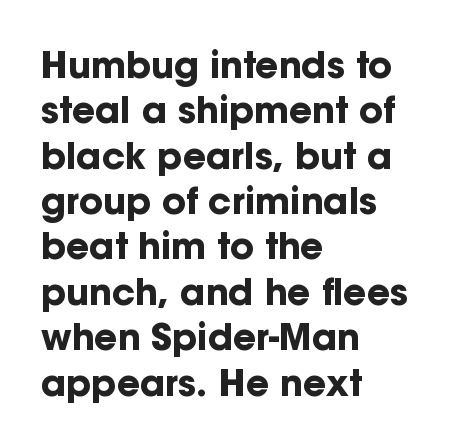
Think of a printed novel: that variable character pitch is what you see here. This rendering features lettering with no underline. Honestly, the row spacing looks completely unremarkable. Plenty of ink on the page — the face is bold.
